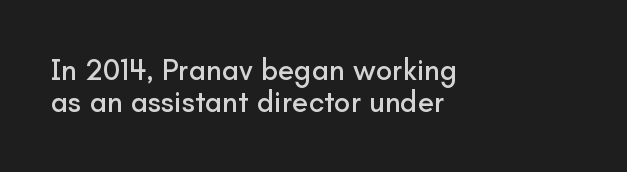
Q: Is the text italic (slanted)? A: No, it is upright.
Q: Is the typeface a serif or a sans-serif typeface? A: Sans-serif.
Q: Is the text underlined? A: No.
Q: How is the paragraph aligned? A: Left-aligned.
Q: Is the spacing between letters normal or unusually wide? A: Normal.
Q: Is the spacing between lines tight, normal or loose? A: Tight.
Q: Width (condensed, normal, or wide)? A: Normal.
Q: Stroke contrast? A: Low.
Q: x-height? A: Small.
Q: Monospaced? A: No.
